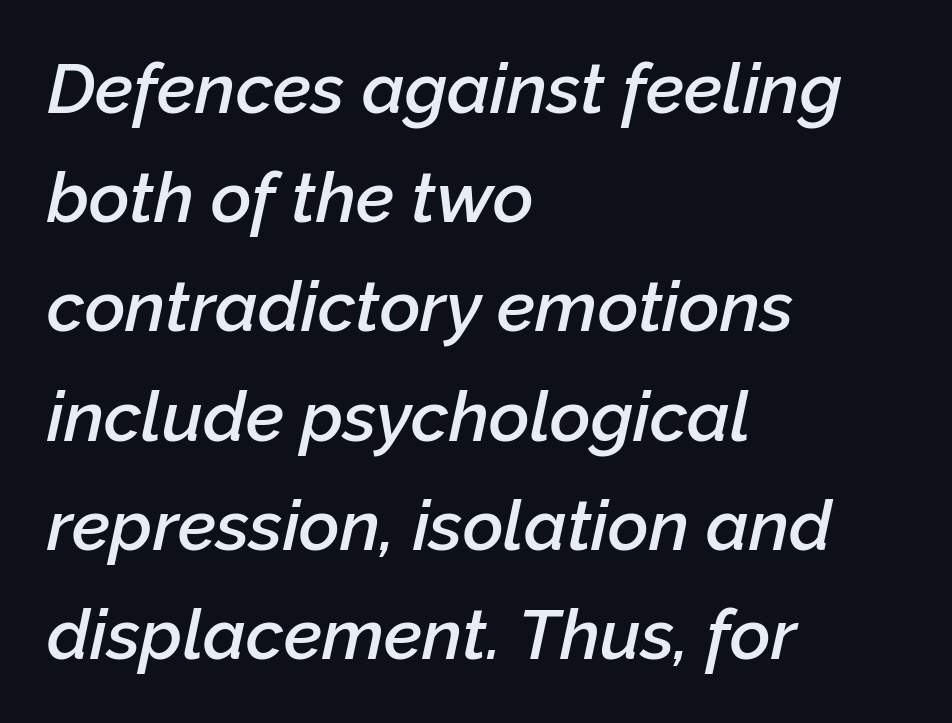
Is the type slanted? Yes — the strokes lean at a clear angle. Leading: standard. Spacing verdict: proportional, widths tailored to each character. Line starts are locked; line ends wander. Rule under the text: the space is simply empty. The typesetting leans somewhat heavy: a semibold.
